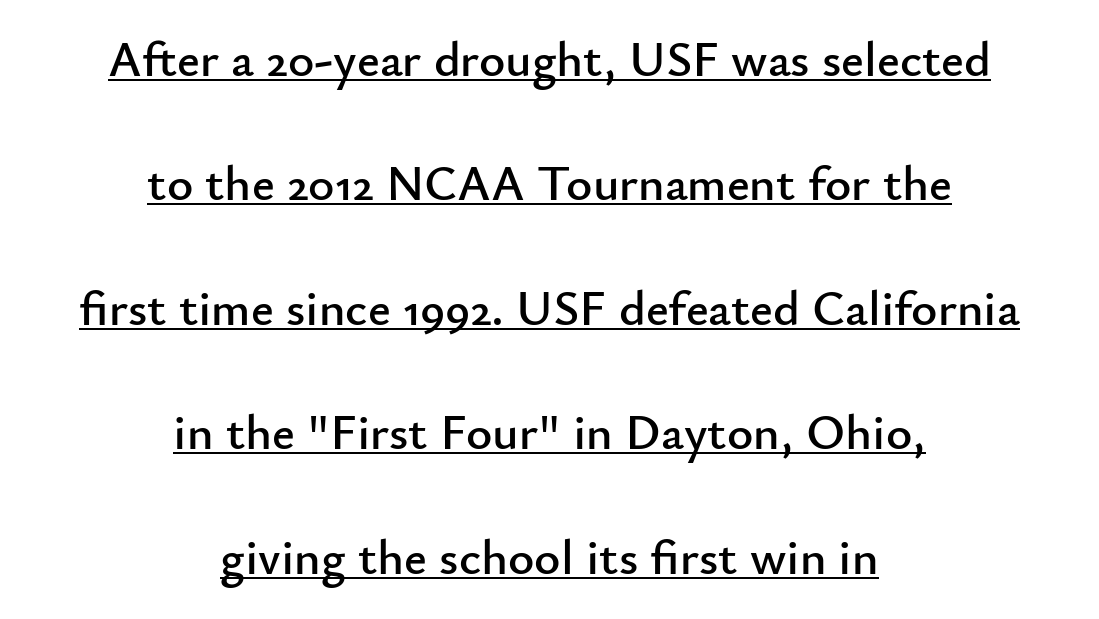
Alignment: centered. Rendered with straight, roman letterforms. Is this a sans? Yes — the strokes have no serifs. Students, observe: this is what heavily led, spacious text looks like. Looks like someone drew a line under every word here.
